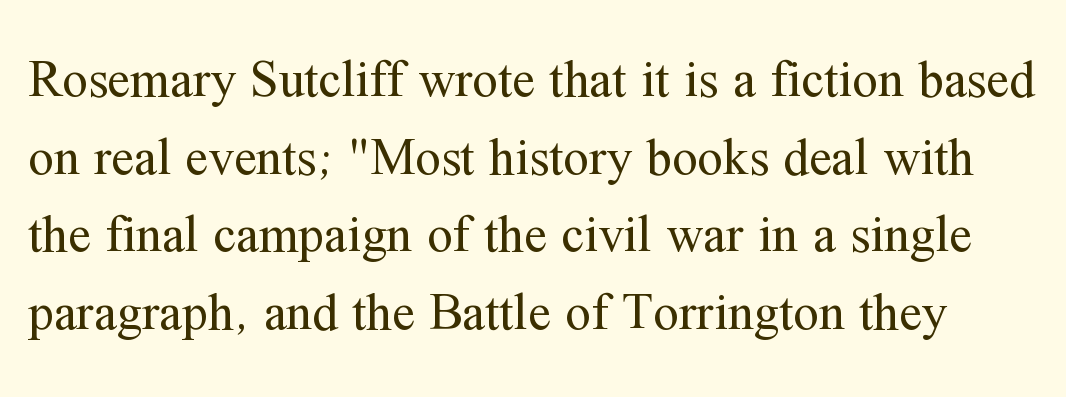
{"serif": "yes", "italic": "no", "bold": "no", "weight": "regular", "width": "normal", "stroke_contrast": "medium", "x_height": "medium", "monospaced": "no", "underline": "no", "line_spacing": "normal", "line_spacing_ratio": 1.52, "letter_spacing": "normal", "letter_spacing_em": 0.0, "glyph_px": 51}
